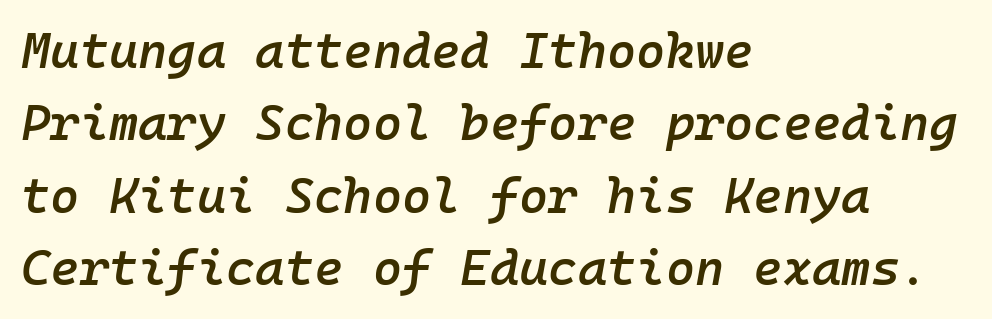
Q: Is the text bold? A: Semi-bold.
Q: Is the text italic (slanted)? A: Yes, it leans right by about 10 degrees.
Q: Is the text underlined? A: No.
Q: How is the paragraph aligned? A: Left-aligned.
Q: Is the spacing between letters normal or unusually wide? A: Normal.
Q: Is the spacing between lines tight, normal or loose? A: Normal.
Q: Width (condensed, normal, or wide)? A: Normal.
Q: Stroke contrast? A: Low.
Q: x-height? A: Medium.
Q: Monospaced? A: Yes.
